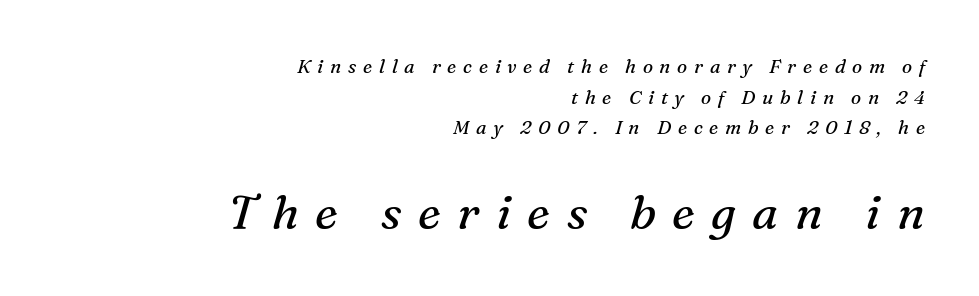
The letters look calm and open, with moderate or lighter stems. Notice how descenders clear the ascenders below comfortably — that's standard leading. Compared with ordinary roman type, these characters are visibly tilted. The passage shown is typed in a proportional face where columns would drift.
